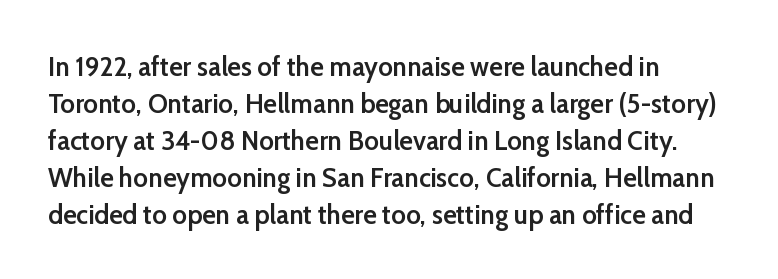
Q: Is the text bold? A: Semi-bold.
Q: Is the text italic (slanted)? A: No, it is upright.
Q: Is the typeface a serif or a sans-serif typeface? A: Sans-serif.
Q: Is the text underlined? A: No.
Q: How is the paragraph aligned? A: Left-aligned.
Q: Is the spacing between letters normal or unusually wide? A: Normal.
Q: Is the spacing between lines tight, normal or loose? A: Normal.
Q: Width (condensed, normal, or wide)? A: Normal.
Q: Stroke contrast? A: Low.
Q: x-height? A: Medium.
Q: Monospaced? A: No.
